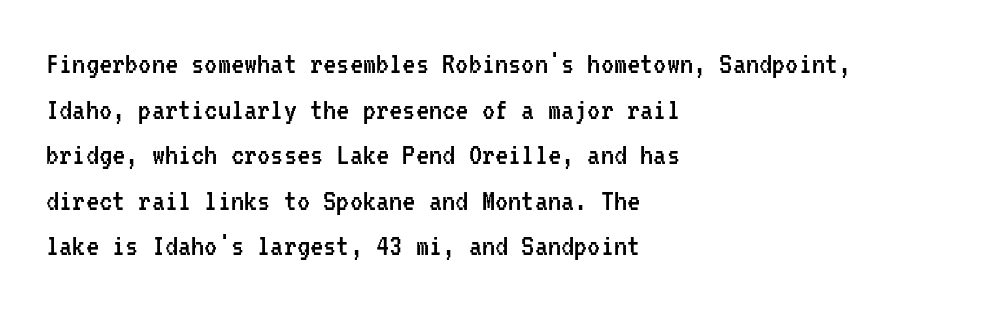
Caption: standard tracking, unaltered. This reads as an unemphasized weight, regular at the heaviest. These lines are composed in type without serifs. Plain, unruled lines of type. Honestly, the row spacing looks completely unremarkable. Which margin do the lines hug? The left one — the right edge is uneven.
